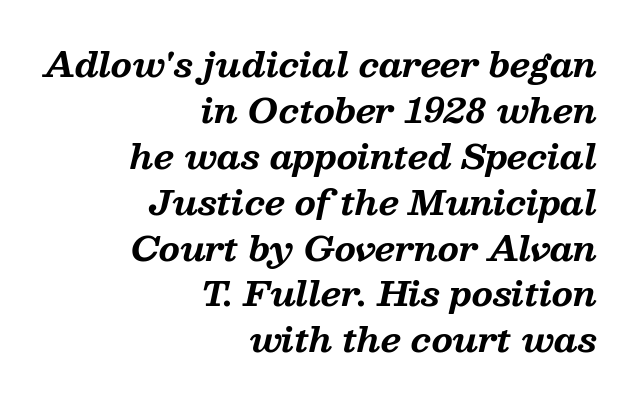
The image shows 34 px bold serif type, italic (leaning right); set right-aligned, normal line spacing (1.35x), normal letter spacing, not underlined; medium stroke contrast and a medium x-height.
